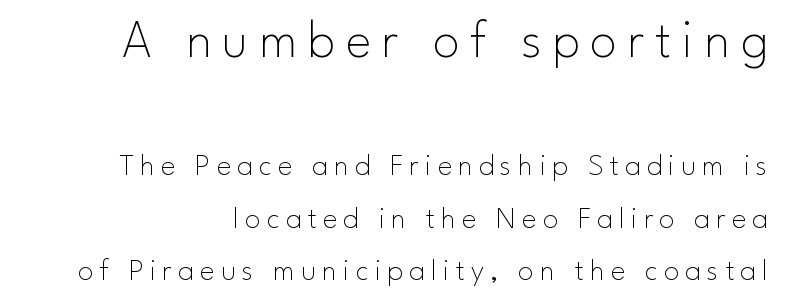
{"serif": "no", "italic": "no", "bold": "no", "weight": "thin", "width": "normal", "stroke_contrast": "low", "x_height": "small", "monospaced": "no", "underline": "no", "line_spacing": "normal", "line_spacing_ratio": 1.69, "letter_spacing": "wide", "letter_spacing_em": 0.2, "larger_block": "first", "size_ratio": 1.74, "glyph_px": 54}
